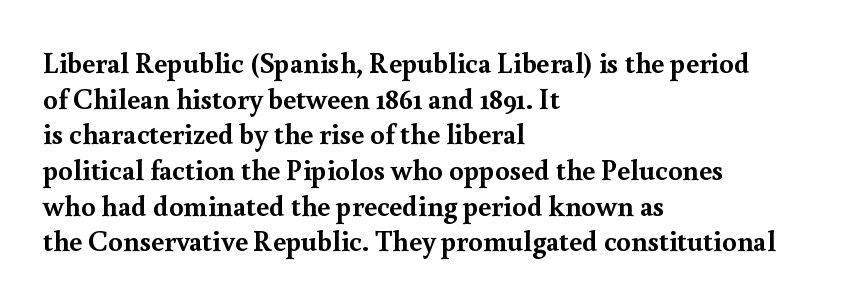
Q: Is the text bold? A: Yes.
Q: Is the text italic (slanted)? A: No, it is upright.
Q: Is the typeface a serif or a sans-serif typeface? A: Serif.
Q: Is the text underlined? A: No.
Q: How is the paragraph aligned? A: Left-aligned.
Q: Is the spacing between letters normal or unusually wide? A: Normal.
Q: Width (condensed, normal, or wide)? A: Normal.
Q: x-height? A: Small.
Q: Monospaced? A: No.
